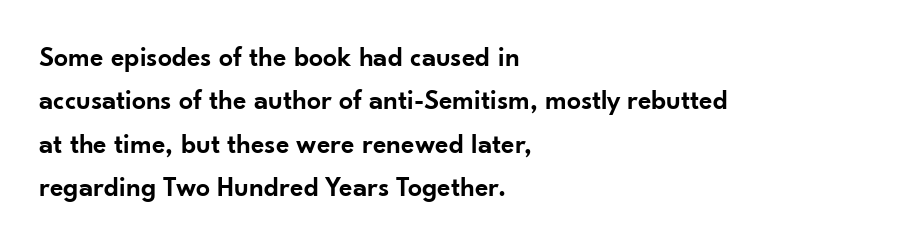
{"serif": "no", "italic": "no", "bold": "semi", "weight": "semibold", "width": "normal", "stroke_contrast": "low", "x_height": "small", "monospaced": "no", "underline": "no", "align": "left", "line_spacing": "normal", "line_spacing_ratio": 1.55, "letter_spacing": "normal", "letter_spacing_em": 0.0, "glyph_px": 28}
